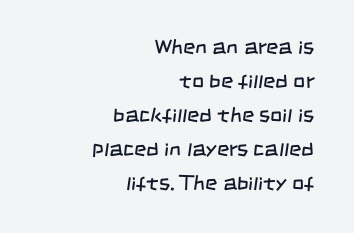
The ragged edge is on the left, which tells us the setting is flush right. Only glyphs here, with clear space below each row. Letter spacing: default. Baseline-to-baseline distance is the conventional proportion of letter height.
